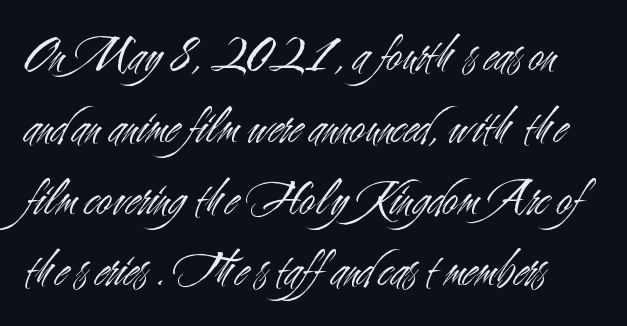
The image shows 52 px light, condensed sans-serif type; set normal line spacing (1.38x), normal letter spacing, not underlined; medium stroke contrast and a small x-height.
